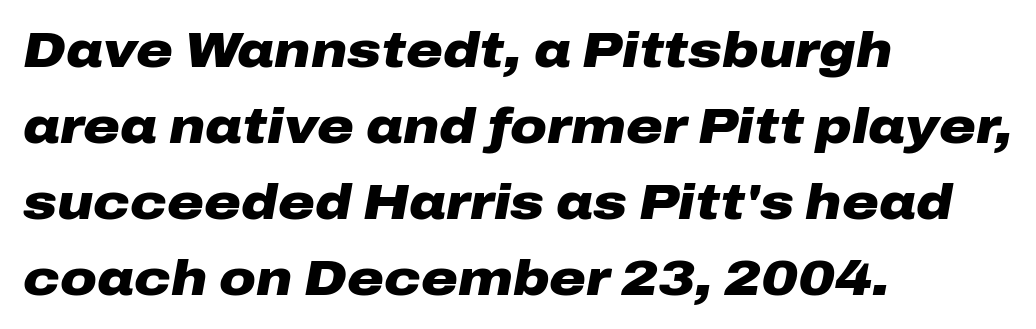
Yep, that's italic — everything's leaning. Normally led — the rows are evenly, conventionally spaced. Does extra space separate the letters? No, they use regular spacing. The sample has been set heavy, in full bold.
